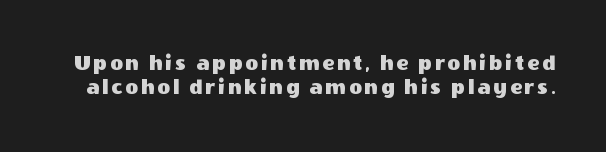
{"italic": "no", "underline": "no", "line_spacing": "tight", "line_spacing_ratio": 1.11, "glyph_px": 22}
